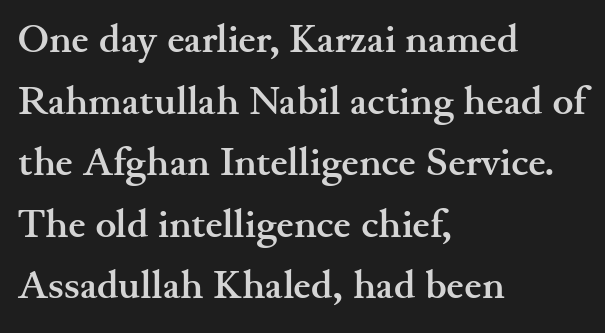
Caption: standard tracking, unaltered. Think of a printed novel: that variable character pitch is what you see here. If you measured baseline to baseline, you'd find a middling distance. The text block is weighted toward the left margin, trailing off unevenly rightward.
